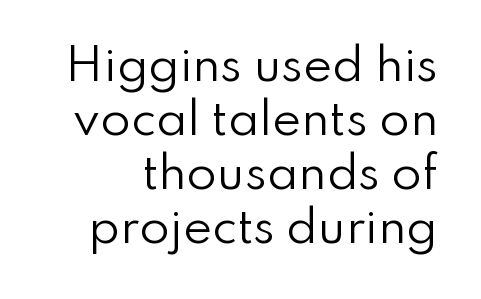
Q: Is the text bold? A: No.
Q: Is the text italic (slanted)? A: No, it is upright.
Q: Is the typeface a serif or a sans-serif typeface? A: Sans-serif.
Q: Is the text underlined? A: No.
Q: Is the spacing between letters normal or unusually wide? A: Normal.
Q: Width (condensed, normal, or wide)? A: Normal.
Q: Stroke contrast? A: Low.
Q: x-height? A: Small.
Q: Monospaced? A: No.
